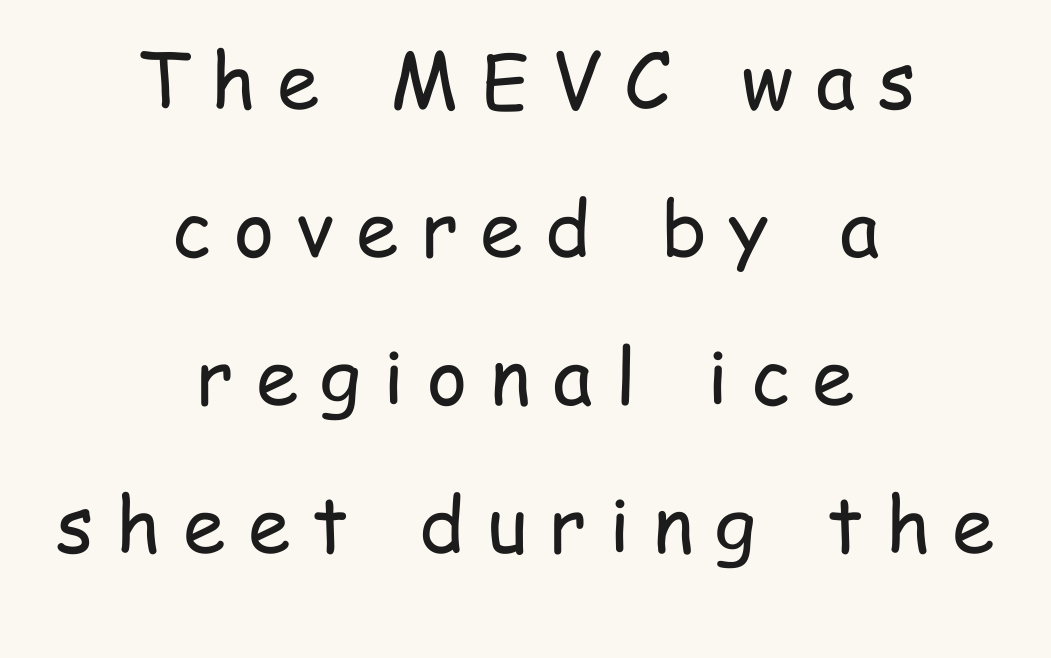
{"serif": "no", "italic": "no", "bold": "no", "weight": "regular", "width": "condensed", "stroke_contrast": "low", "x_height": "medium", "monospaced": "no", "underline": "no", "align": "center", "line_spacing": "loose", "line_spacing_ratio": 1.92, "letter_spacing": "wide", "letter_spacing_em": 0.29, "glyph_px": 77}
